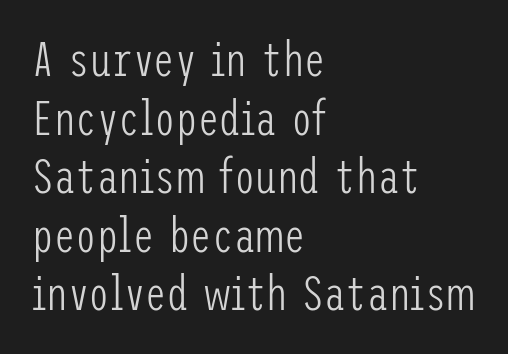
Stroke mass is kept to a normal reading level or below. These lines are set flush left with a ragged right edge. What kind of face is this? One without serifs — a sans. These lines were composed using upright roman letters. Here the glyphs are tracked normally, forming tight word shapes.
